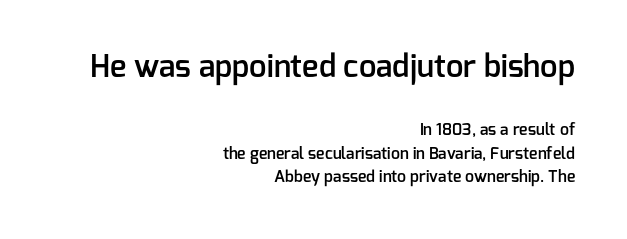
{"serif": "no", "italic": "no", "bold": "semi", "weight": "semibold", "width": "normal", "stroke_contrast": "low", "x_height": "medium", "monospaced": "no", "underline": "no", "align": "right", "line_spacing": "normal", "line_spacing_ratio": 1.47, "letter_spacing": "normal", "letter_spacing_em": 0.0, "larger_block": "first", "size_ratio": 1.94, "glyph_px": 31}
